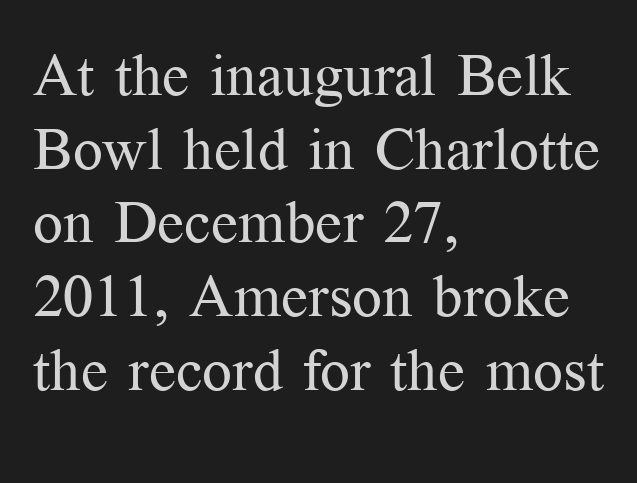
The image shows 59 px regular-weight serif type, upright; set left-aligned, normal line spacing (1.25x), normal letter spacing, not underlined; medium stroke contrast and a medium x-height.
